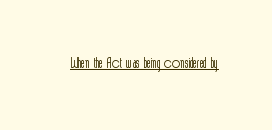
Q: Is the text bold? A: No.
Q: Is the text italic (slanted)? A: No, it is upright.
Q: Is the text underlined? A: Yes.
Q: Is the spacing between letters normal or unusually wide? A: Normal.
